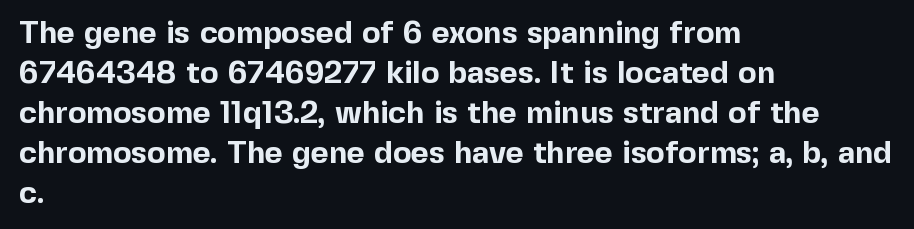
{"serif": "no", "italic": "no", "bold": "yes", "weight": "bold", "width": "normal", "x_height": "medium", "monospaced": "no", "underline": "no", "align": "left", "line_spacing": "normal", "line_spacing_ratio": 1.29, "letter_spacing": "normal", "letter_spacing_em": 0.0, "glyph_px": 31}
